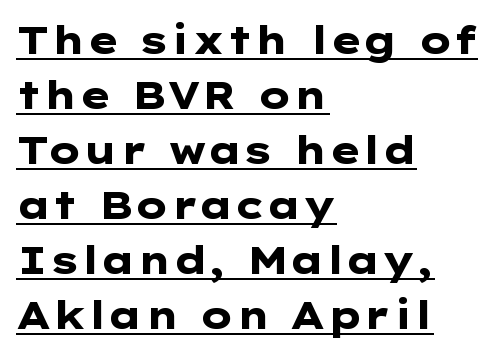
The image shows 38 px heavy, wide sans-serif type, upright; set left-aligned, normal line spacing (1.45x), normal letter spacing, underlined; low stroke contrast and a medium x-height.
